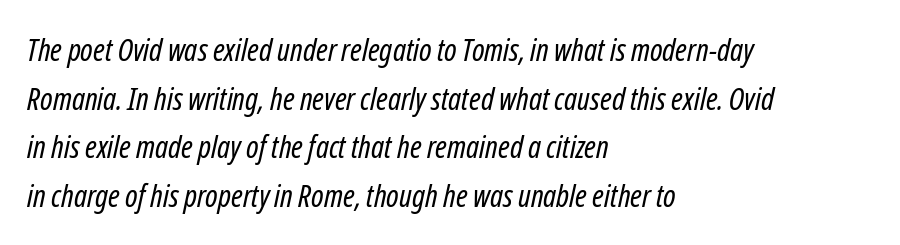
Q: Is the text bold? A: No.
Q: Is the text italic (slanted)? A: Yes, it leans right by about 12 degrees.
Q: Is the text underlined? A: No.
Q: How is the paragraph aligned? A: Left-aligned.
Q: Is the spacing between letters normal or unusually wide? A: Normal.
Q: Is the spacing between lines tight, normal or loose? A: Normal.
Q: Width (condensed, normal, or wide)? A: Condensed.
Q: Stroke contrast? A: Low.
Q: x-height? A: Medium.
Q: Monospaced? A: No.
